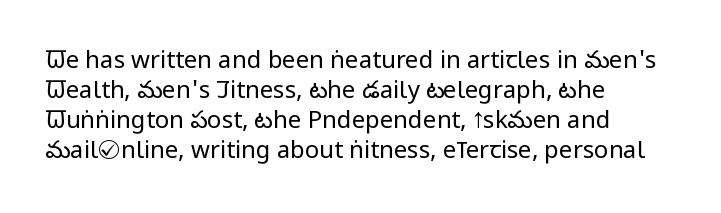
The image shows 24 px text type, upright; set left-aligned, normal line spacing (1.25x), normal letter spacing, not underlined.
